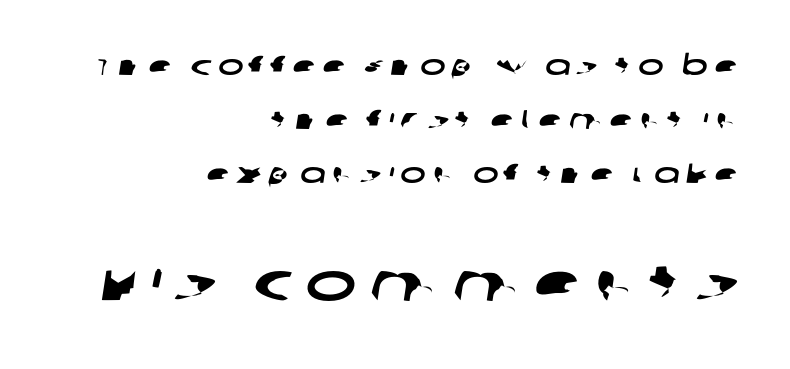
Q: Is the typeface a serif or a sans-serif typeface? A: Sans-serif.
Q: Is the text underlined? A: No.
Q: How is the paragraph aligned? A: Right-aligned.
Q: Is the spacing between letters normal or unusually wide? A: Unusually wide.
Q: Is the spacing between lines tight, normal or loose? A: Loose.
Q: Which block of text is set in a larger size, the first (top) or the second (bottom)? A: The second (bottom) one.
Q: Width (condensed, normal, or wide)? A: Wide.
Q: Stroke contrast? A: Low.
Q: x-height? A: Large.
Q: Monospaced? A: No.
